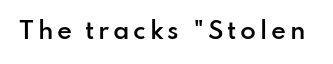
If you drew a line through each stem, it would be perfectly vertical. A bit beefed up — I'd call it semibold rather than bold. Just letters on the line, the space beneath them empty.
